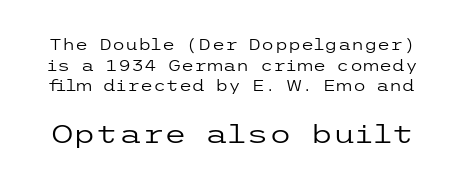
{"italic": "no", "bold": "no", "underline": "no", "line_spacing": "normal", "line_spacing_ratio": 1.38, "letter_spacing": "normal", "letter_spacing_em": 0.0, "larger_block": "second", "size_ratio": 1.73, "glyph_px": 26}
